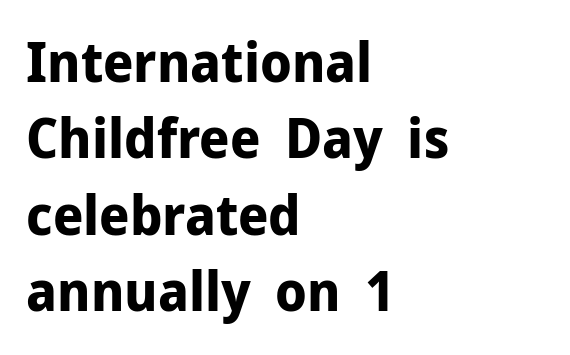
Q: Is the text bold? A: Yes.
Q: Is the text italic (slanted)? A: No, it is upright.
Q: Is the typeface a serif or a sans-serif typeface? A: Sans-serif.
Q: Is the text underlined? A: No.
Q: How is the paragraph aligned? A: Left-aligned.
Q: Is the spacing between letters normal or unusually wide? A: Normal.
Q: Is the spacing between lines tight, normal or loose? A: Normal.
Q: Width (condensed, normal, or wide)? A: Normal.
Q: Stroke contrast? A: Low.
Q: x-height? A: Medium.
Q: Monospaced? A: No.
